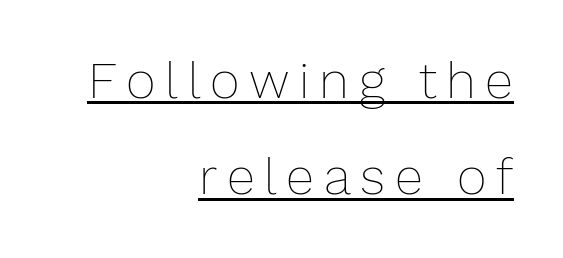
{"italic": "no", "bold": "no", "weight": "thin", "width": "normal", "stroke_contrast": "low", "x_height": "medium", "monospaced": "no", "underline": "yes", "align": "right", "line_spacing_ratio": 1.89, "glyph_px": 51}
